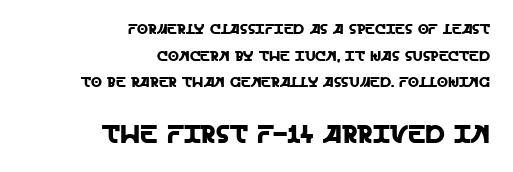
Q: Is the text italic (slanted)? A: No, it is upright.
Q: Is the text underlined? A: No.
Q: How is the paragraph aligned? A: Right-aligned.
Q: Is the spacing between letters normal or unusually wide? A: Normal.
Q: Is the spacing between lines tight, normal or loose? A: Loose.
Q: Which block of text is set in a larger size, the first (top) or the second (bottom)? A: The second (bottom) one.
